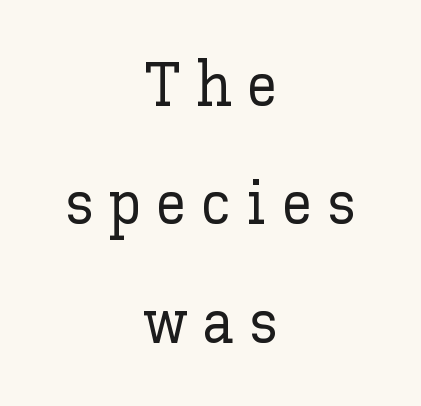
This rendering widens character spacing well past its baseline value. In CSS terms this would be text-align: center. The type sits square on the baseline with zero lean. Nobody drew a line under any word here.
